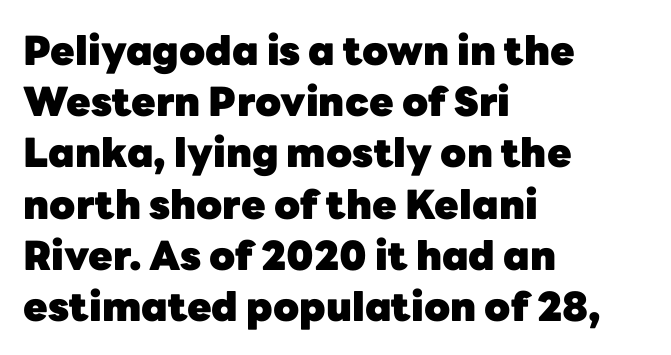
{"serif": "no", "italic": "no", "bold": "yes", "weight": "heavy", "width": "normal", "stroke_contrast": "low", "x_height": "medium", "monospaced": "no", "underline": "no", "align": "left", "line_spacing": "normal", "line_spacing_ratio": 1.28, "letter_spacing": "normal", "letter_spacing_em": 0.0, "glyph_px": 40}
